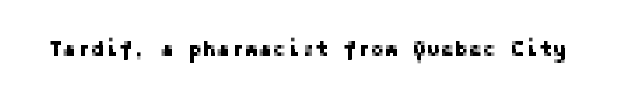
The image shows 21 px text type, upright; set normal letter spacing, not underlined.
